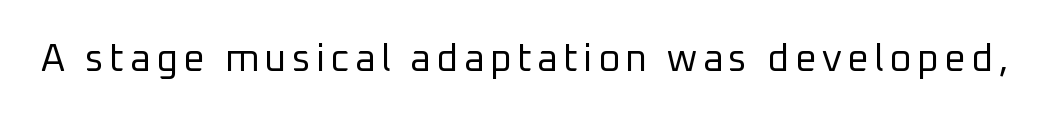
{"serif": "no", "italic": "no", "bold": "no", "weight": "regular", "width": "normal", "stroke_contrast": "low", "x_height": "medium", "monospaced": "no", "underline": "no", "glyph_px": 38}
